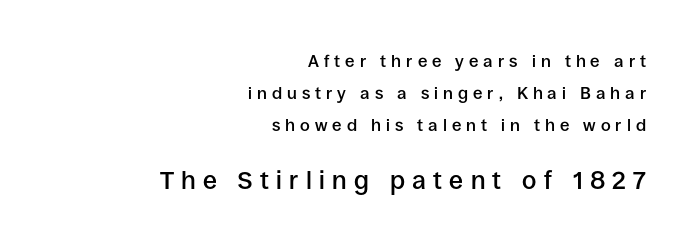
Q: Is the text bold? A: Semi-bold.
Q: Is the text italic (slanted)? A: No, it is upright.
Q: Is the text underlined? A: No.
Q: How is the paragraph aligned? A: Right-aligned.
Q: Is the spacing between letters normal or unusually wide? A: Unusually wide.
Q: Which block of text is set in a larger size, the first (top) or the second (bottom)? A: The second (bottom) one.
